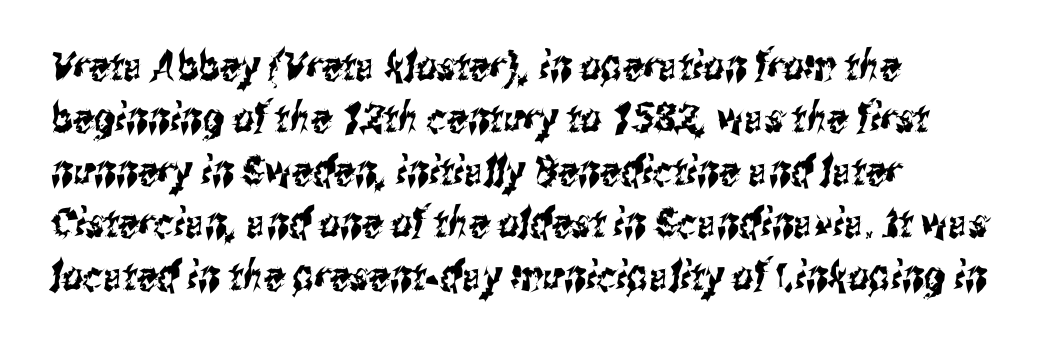
What stands out about the letter spacing? Nothing — it is the standard amount. The passage shown is typeset with a sans-serif family. The baseline area is clear. Character widths vary here, with narrow letters taking less room than wide ones. Horizontal bands of white between lines are of average thickness. Visually the block forms a straight wall on the left and a jagged coastline on the right.
